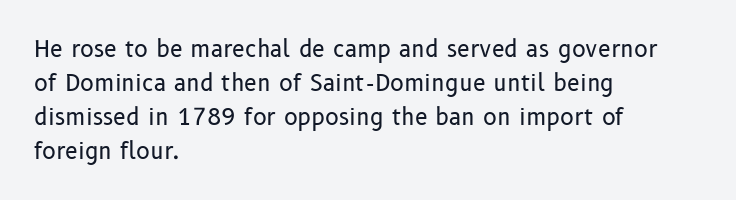
The type sits square on the baseline with zero lean. Stem width sits at or under what a default text font uses. Horizontally, the lines are justified to the leading edge only. This sample keeps an unexceptional amount of space between lines. The space beneath each line is pristine and unruled. There is no visible air inserted between adjacent glyphs.
